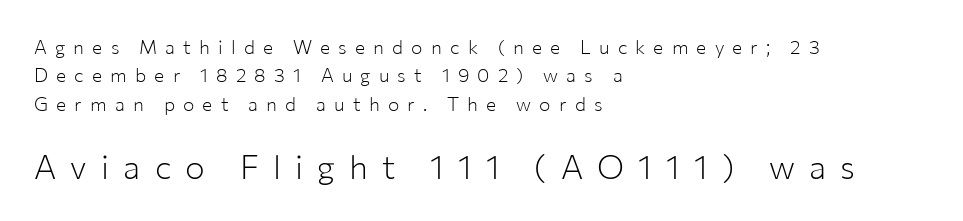
The image shows 33 px light sans-serif type, upright; set left-aligned, normal line spacing (1.49x), unusually wide letter spacing (+0.43 em), not underlined; the second (bottom) block is 1.74x larger; low stroke contrast and a medium x-height.
